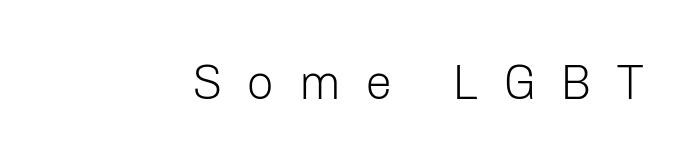
{"serif": "no", "italic": "no", "bold": "no", "weight": "light", "width": "normal", "stroke_contrast": "low", "x_height": "medium", "monospaced": "no", "underline": "no", "letter_spacing": "wide", "letter_spacing_em": 0.49, "glyph_px": 49}
